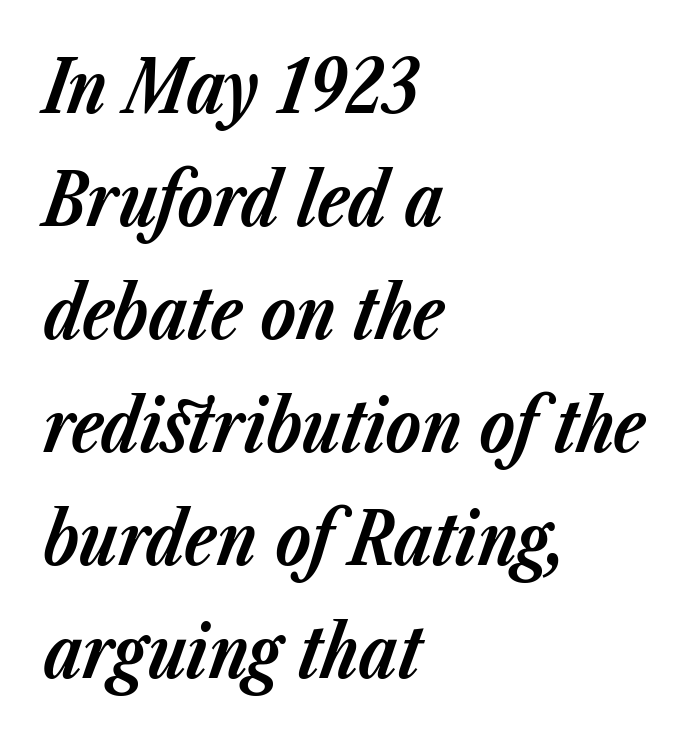
Q: Is the text bold? A: Yes.
Q: Is the text italic (slanted)? A: Yes, it leans right by about 23 degrees.
Q: Is the text underlined? A: No.
Q: How is the paragraph aligned? A: Left-aligned.
Q: Is the spacing between letters normal or unusually wide? A: Normal.
Q: Is the spacing between lines tight, normal or loose? A: Normal.
Q: Width (condensed, normal, or wide)? A: Normal.
Q: Stroke contrast? A: Low.
Q: x-height? A: Medium.
Q: Monospaced? A: No.
